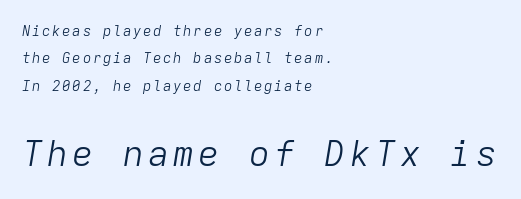
{"italic": "yes", "lean": "right", "slant_degrees": 9, "bold": "no", "weight": "light", "width": "normal", "stroke_contrast": "low", "x_height": "medium", "monospaced": "yes", "underline": "no", "align": "left", "line_spacing": "loose", "line_spacing_ratio": 1.96, "larger_block": "second", "size_ratio": 2.5, "glyph_px": 35}
